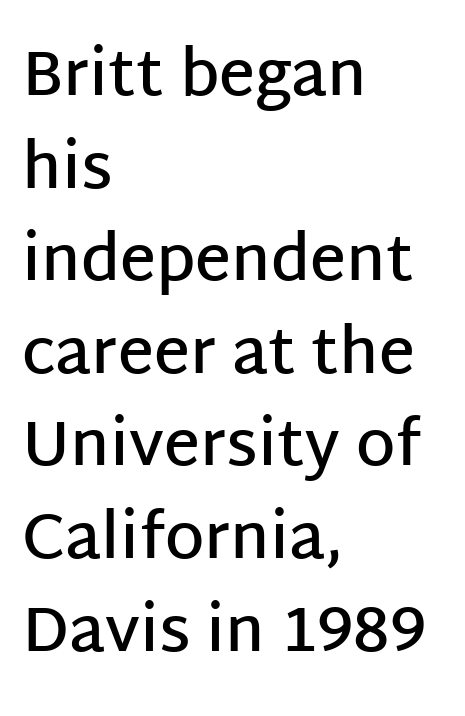
{"serif": "no", "italic": "no", "bold": "semi", "weight": "semibold", "width": "normal", "stroke_contrast": "low", "x_height": "large", "monospaced": "no", "underline": "no", "align": "left", "line_spacing": "normal", "line_spacing_ratio": 1.47, "letter_spacing": "normal", "letter_spacing_em": 0.0, "glyph_px": 63}
